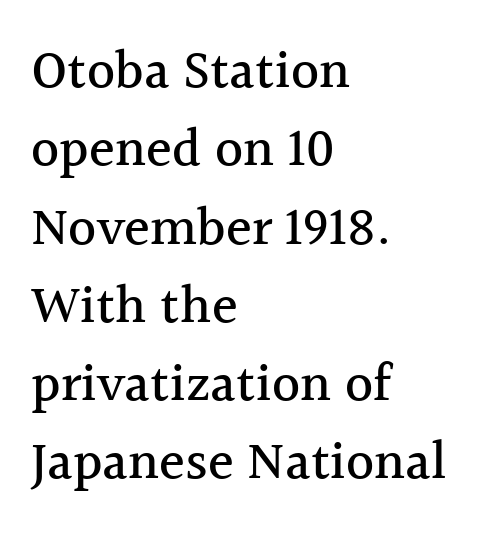
{"serif": "yes", "italic": "no", "width": "normal", "x_height": "medium", "monospaced": "no", "underline": "no", "align": "left", "line_spacing": "normal", "line_spacing_ratio": 1.45, "letter_spacing": "normal", "letter_spacing_em": 0.0, "glyph_px": 54}
